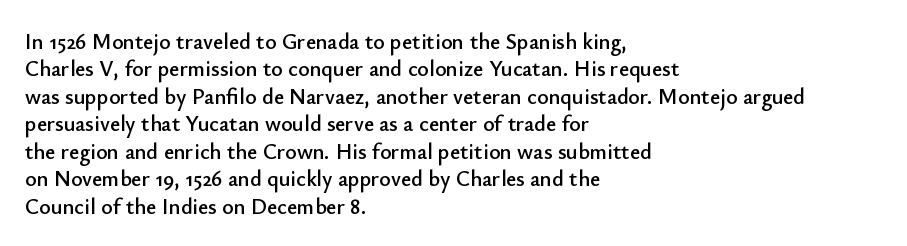
Q: Is the text italic (slanted)? A: No, it is upright.
Q: Is the text underlined? A: No.
Q: How is the paragraph aligned? A: Left-aligned.
Q: Is the spacing between letters normal or unusually wide? A: Normal.
Q: Is the spacing between lines tight, normal or loose? A: Normal.
